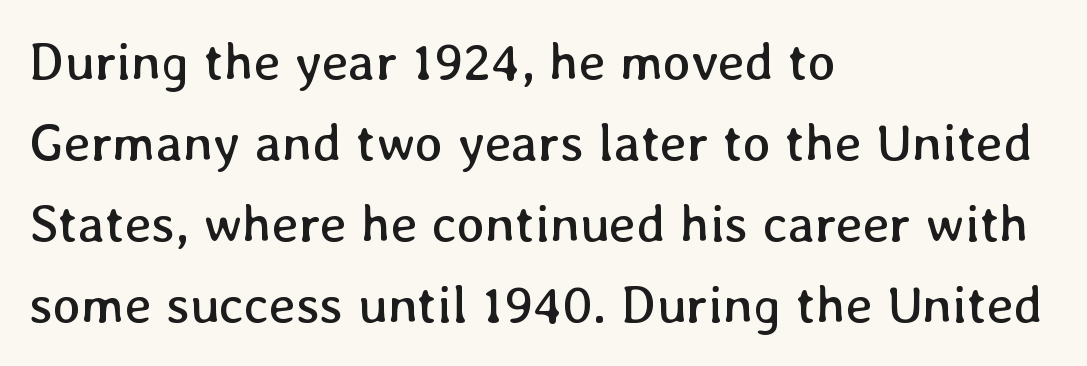
The image shows 53 px regular-weight type, upright; set left-aligned, normal line spacing (1.53x), normal letter spacing, not underlined; low stroke contrast and a medium x-height.
